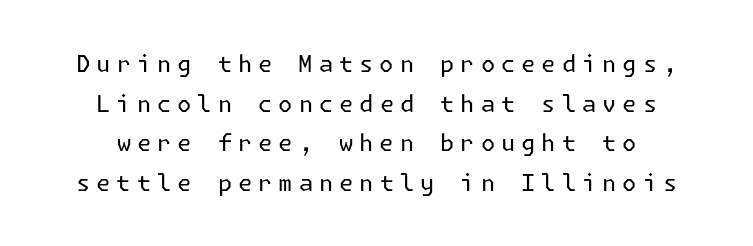
{"italic": "no", "bold": "no", "underline": "no", "line_spacing_ratio": 1.72, "letter_spacing": "wide", "letter_spacing_em": 0.26, "glyph_px": 23}
